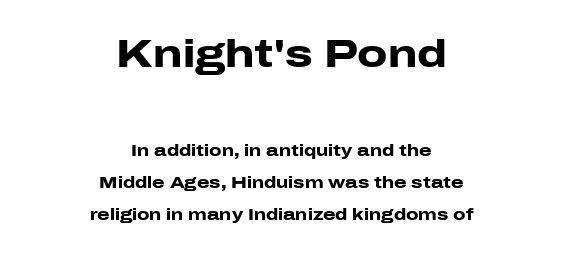
The type family on display is of the sans-serif kind. How are the letters spaced? Ordinarily, with no added tracking. In terms of weight, the rendering is a true, heavy bold. The space directly below the letters is spotless.
